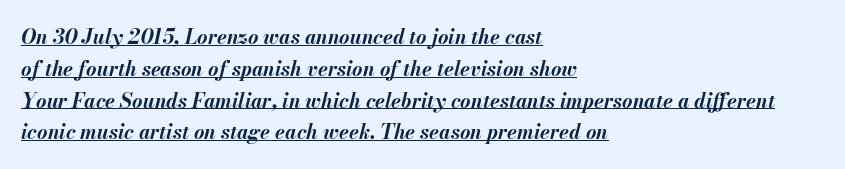
{"italic": "yes", "lean": "right", "slant_degrees": 13, "bold": "yes", "underline": "yes", "align": "left", "line_spacing": "normal", "line_spacing_ratio": 1.59, "letter_spacing": "normal", "letter_spacing_em": 0.0, "glyph_px": 20}
